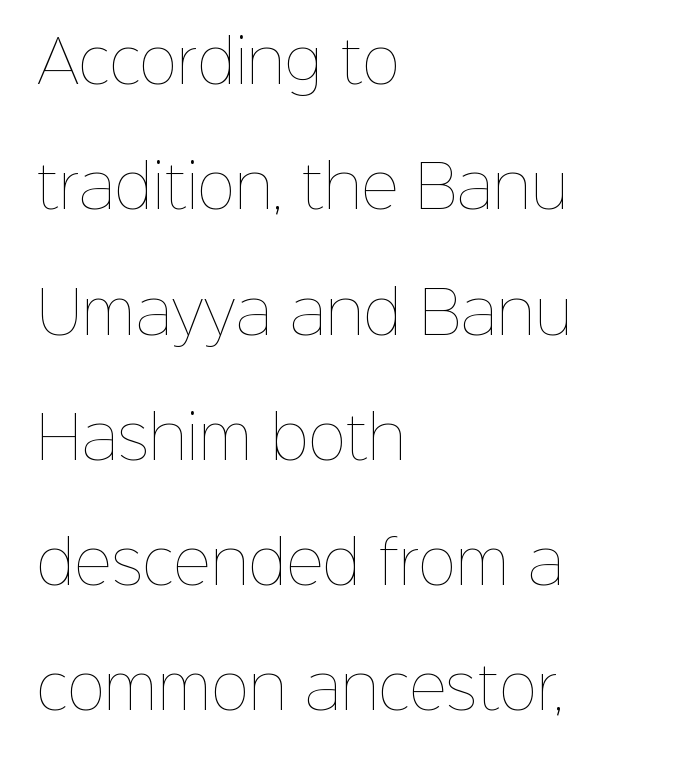
Q: Is the text bold? A: No.
Q: Is the text italic (slanted)? A: No, it is upright.
Q: Is the text underlined? A: No.
Q: How is the paragraph aligned? A: Left-aligned.
Q: Is the spacing between letters normal or unusually wide? A: Normal.
Q: Is the spacing between lines tight, normal or loose? A: Loose.
Q: Width (condensed, normal, or wide)? A: Normal.
Q: Stroke contrast? A: Low.
Q: x-height? A: Medium.
Q: Monospaced? A: No.
